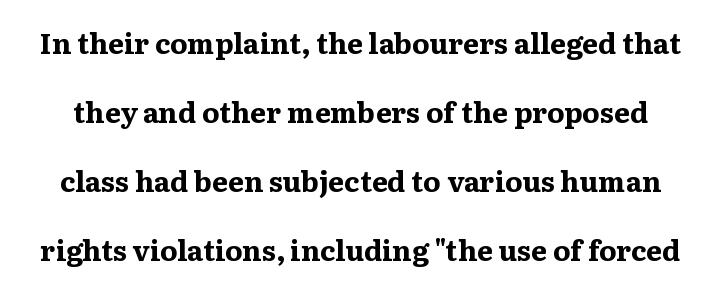
The image shows 28 px bold, wide serif type, upright; set loose line spacing (2.46x), normal letter spacing, not underlined; medium stroke contrast and a medium x-height.
